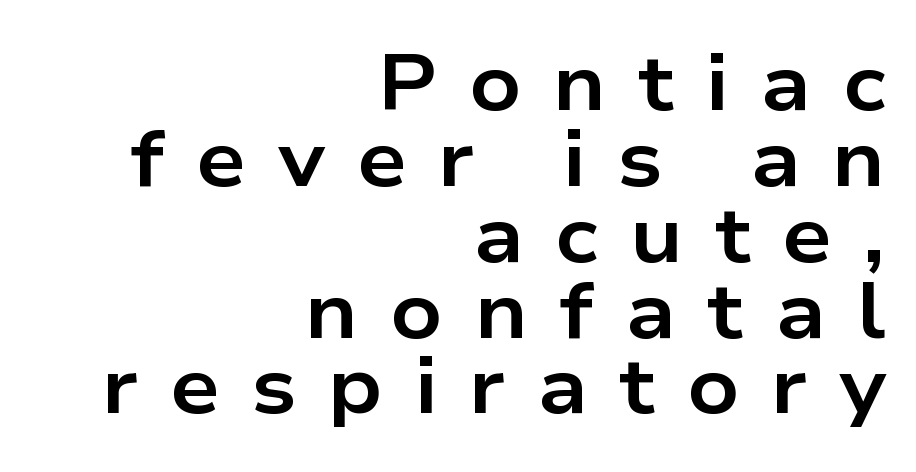
{"serif": "no", "italic": "no", "bold": "yes", "weight": "bold", "width": "wide", "stroke_contrast": "low", "x_height": "medium", "monospaced": "no", "underline": "no", "align": "right", "line_spacing": "tight", "line_spacing_ratio": 0.96, "letter_spacing": "wide", "letter_spacing_em": 0.4, "glyph_px": 79}
